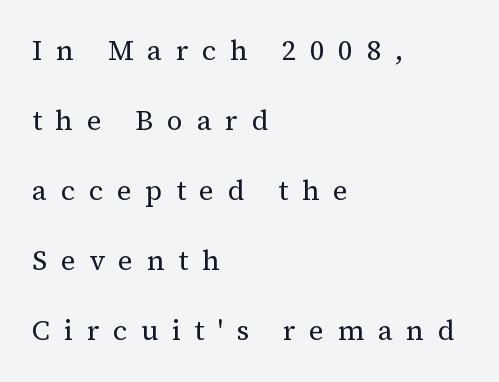
{"serif": "yes", "italic": "no", "bold": "no", "weight": "regular", "width": "normal", "stroke_contrast": "medium", "x_height": "medium", "monospaced": "no", "underline": "no", "align": "left", "line_spacing": "loose", "line_spacing_ratio": 2.5, "letter_spacing": "wide", "letter_spacing_em": 0.49, "glyph_px": 28}
